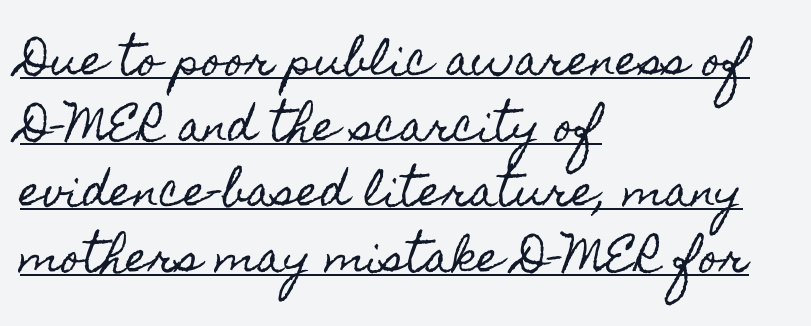
{"width": "condensed", "x_height": "small", "monospaced": "no", "underline": "yes", "align": "left", "line_spacing": "normal", "line_spacing_ratio": 1.6, "letter_spacing": "normal", "letter_spacing_em": 0.0, "glyph_px": 41}
